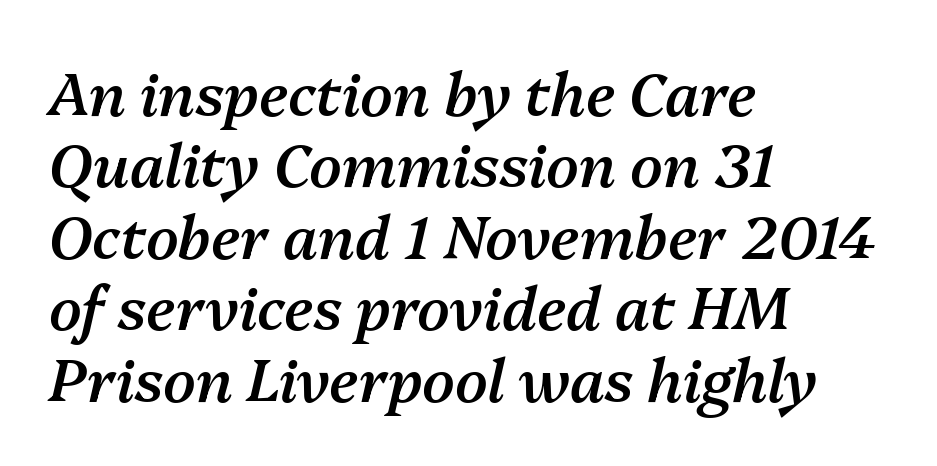
{"italic": "yes", "lean": "right", "slant_degrees": 13, "bold": "semi", "weight": "semibold", "width": "normal", "stroke_contrast": "medium", "x_height": "medium", "monospaced": "no", "underline": "no", "align": "left", "line_spacing_ratio": 1.21, "letter_spacing": "normal", "letter_spacing_em": 0.0, "glyph_px": 59}
